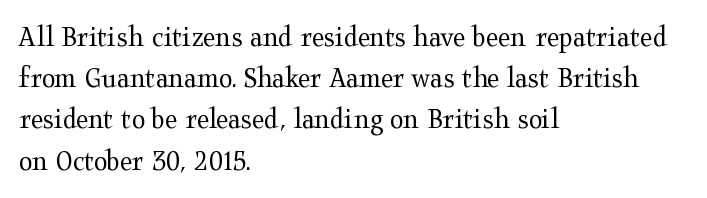
The image shows 31 px regular-weight, wide serif type, upright; set left-aligned, normal line spacing (1.33x), normal letter spacing, not underlined; medium stroke contrast and a medium x-height.
